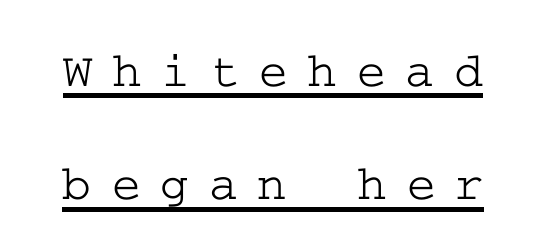
The line texture is sparse and dotted thanks to wide tracking. Font category for this specimen: serif. Does the lettering tilt? It doesn't — this is upright. This is underlined copy, the kind a proofreader might mark for attention.
